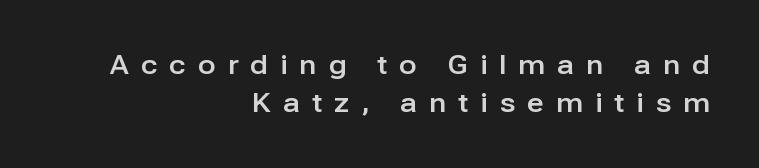
Honestly, the row spacing looks completely unremarkable. Compared with typical body copy, the letter spacing here is much looser. The letters stand upright; this is a roman face. Leftover space on each line is placed entirely before the opening word.
